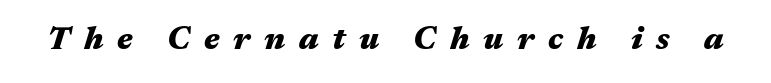
The image shows 32 px heavy, wide type, italic (leaning right); set unusually wide letter spacing (+0.43 em), not underlined; medium stroke contrast and a medium x-height.
